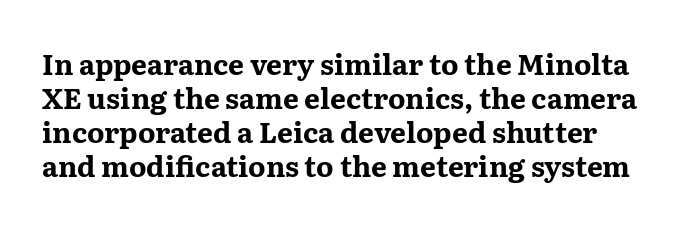
Q: Is the text bold? A: Yes.
Q: Is the text italic (slanted)? A: No, it is upright.
Q: Is the typeface a serif or a sans-serif typeface? A: Serif.
Q: Is the text underlined? A: No.
Q: Is the spacing between letters normal or unusually wide? A: Normal.
Q: Width (condensed, normal, or wide)? A: Wide.
Q: Stroke contrast? A: Medium.
Q: x-height? A: Medium.
Q: Monospaced? A: No.
